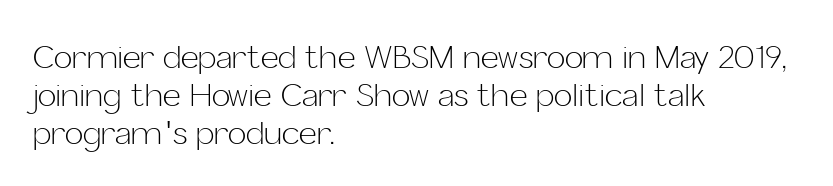
{"serif": "no", "italic": "no", "bold": "no", "weight": "light", "width": "normal", "stroke_contrast": "low", "x_height": "medium", "monospaced": "no", "underline": "no", "align": "left", "line_spacing_ratio": 1.22, "letter_spacing": "normal", "letter_spacing_em": 0.0, "glyph_px": 31}
